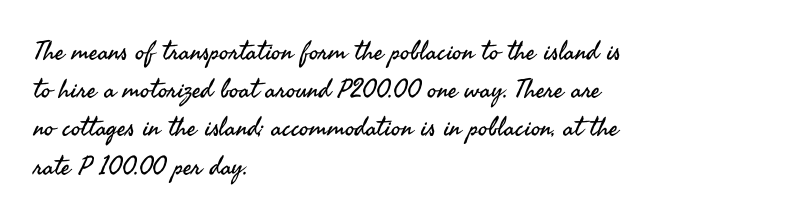
The vertical gap from one line to the next is medium. Quick note: underline off. The characters are drawn with everyday or finer stroke widths. Caption: multi-line text, flush left, ragged right.
